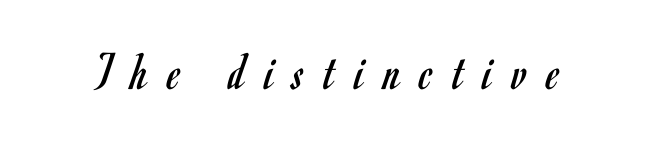
{"serif": "no", "bold": "no", "weight": "regular", "width": "condensed", "stroke_contrast": "low", "x_height": "small", "monospaced": "no", "underline": "no", "letter_spacing": "wide", "letter_spacing_em": 0.37, "glyph_px": 54}
